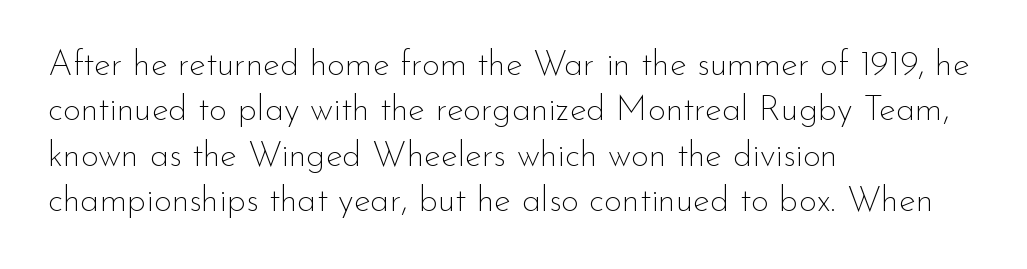
{"serif": "no", "italic": "no", "bold": "no", "weight": "thin", "width": "normal", "stroke_contrast": "low", "x_height": "small", "monospaced": "no", "underline": "no", "align": "left", "line_spacing": "normal", "line_spacing_ratio": 1.3, "letter_spacing": "normal", "letter_spacing_em": 0.0, "glyph_px": 35}
